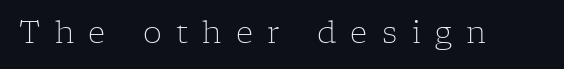
Q: Is the text bold? A: No.
Q: Is the text italic (slanted)? A: No, it is upright.
Q: Is the typeface a serif or a sans-serif typeface? A: Serif.
Q: Is the text underlined? A: No.
Q: Is the spacing between letters normal or unusually wide? A: Unusually wide.
Q: Width (condensed, normal, or wide)? A: Normal.
Q: Stroke contrast? A: Low.
Q: x-height? A: Medium.
Q: Monospaced? A: No.
